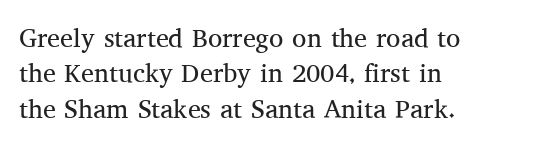
The image shows 26 px text type, upright; set left-aligned, normal line spacing (1.36x), normal letter spacing, not underlined.
